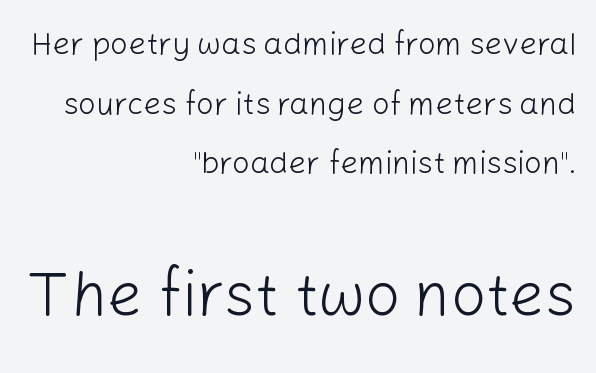
Q: Is the text bold? A: No.
Q: Is the text italic (slanted)? A: No, it is upright.
Q: Is the typeface a serif or a sans-serif typeface? A: Sans-serif.
Q: Is the text underlined? A: No.
Q: How is the paragraph aligned? A: Right-aligned.
Q: Is the spacing between letters normal or unusually wide? A: Normal.
Q: Is the spacing between lines tight, normal or loose? A: Loose.
Q: Which block of text is set in a larger size, the first (top) or the second (bottom)? A: The second (bottom) one.
Q: Width (condensed, normal, or wide)? A: Normal.
Q: Stroke contrast? A: Low.
Q: x-height? A: Medium.
Q: Monospaced? A: No.
